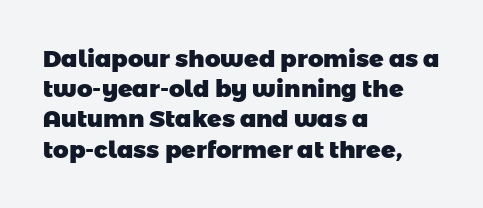
Q: Is the text bold? A: Yes.
Q: Is the text underlined? A: No.
Q: How is the paragraph aligned? A: Left-aligned.
Q: Is the spacing between letters normal or unusually wide? A: Normal.
Q: Is the spacing between lines tight, normal or loose? A: Normal.
